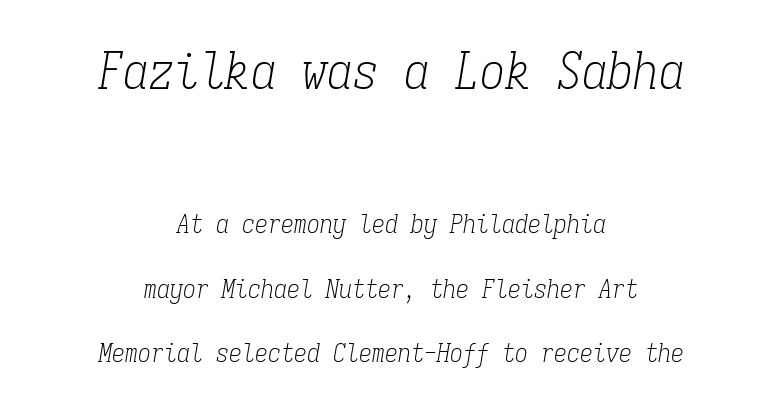
The passage shown stacks its lines with a broad gap. The face used here appears at its bigger size in the upper chunk. Is the type heavy? It reads as light-to-regular instead. Bare-footed words on every line.
